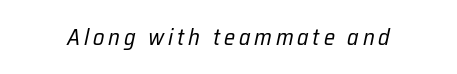
Notice how the stems are inclined rather than vertical — that's the hallmark of italics. Check the space under the baseline: it is left empty. On a weight scale, this lands at 450 or below.
